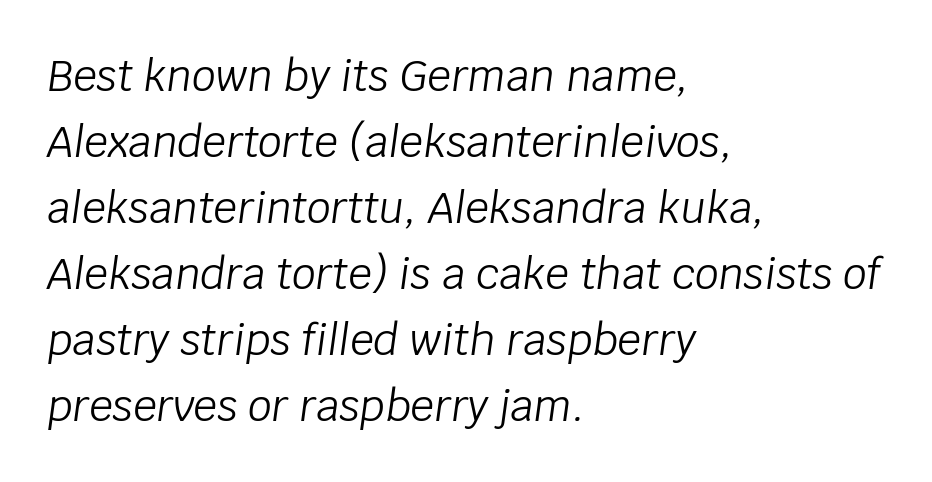
Q: Is the text bold? A: No.
Q: Is the text italic (slanted)? A: Yes, it leans right by about 8 degrees.
Q: Is the text underlined? A: No.
Q: How is the paragraph aligned? A: Left-aligned.
Q: Is the spacing between letters normal or unusually wide? A: Normal.
Q: Is the spacing between lines tight, normal or loose? A: Normal.
Q: Width (condensed, normal, or wide)? A: Normal.
Q: Stroke contrast? A: Low.
Q: x-height? A: Large.
Q: Monospaced? A: No.
